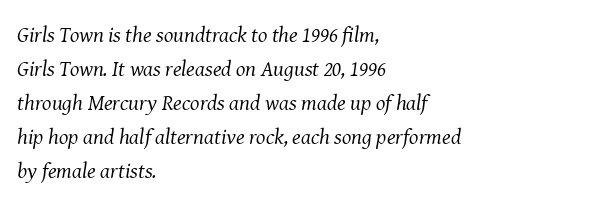
Yep, that's italic — everything's leaning. Does extra space separate the letters? No, they use regular spacing. Letters have the restrained weight of plain body copy at most. What's the leading like? Ordinary, nothing unusual. Honestly, there is no underline to notice here at all.
